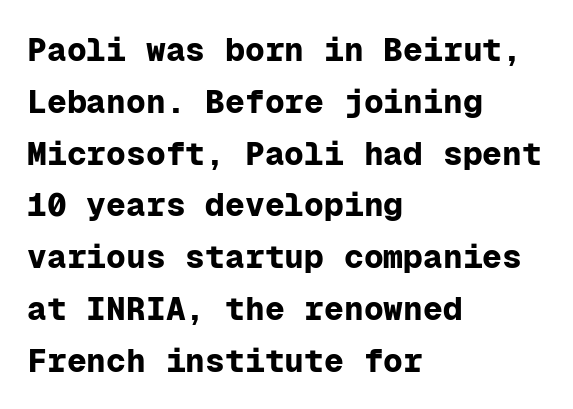
Between one letter and the next there's only the usual sliver of space. Vertical strokes here are truly vertical. The glyphs in this specimen are sans serif. This is heavy type, rendered in bold. Vertical spacing — default.
